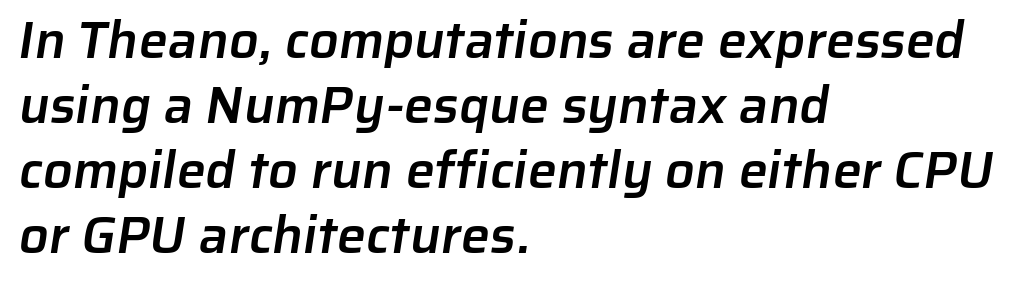
Q: Is the text bold? A: Semi-bold.
Q: Is the typeface a serif or a sans-serif typeface? A: Sans-serif.
Q: Is the text underlined? A: No.
Q: How is the paragraph aligned? A: Left-aligned.
Q: Is the spacing between letters normal or unusually wide? A: Normal.
Q: Is the spacing between lines tight, normal or loose? A: Normal.
Q: Width (condensed, normal, or wide)? A: Normal.
Q: Stroke contrast? A: Low.
Q: x-height? A: Medium.
Q: Monospaced? A: No.
